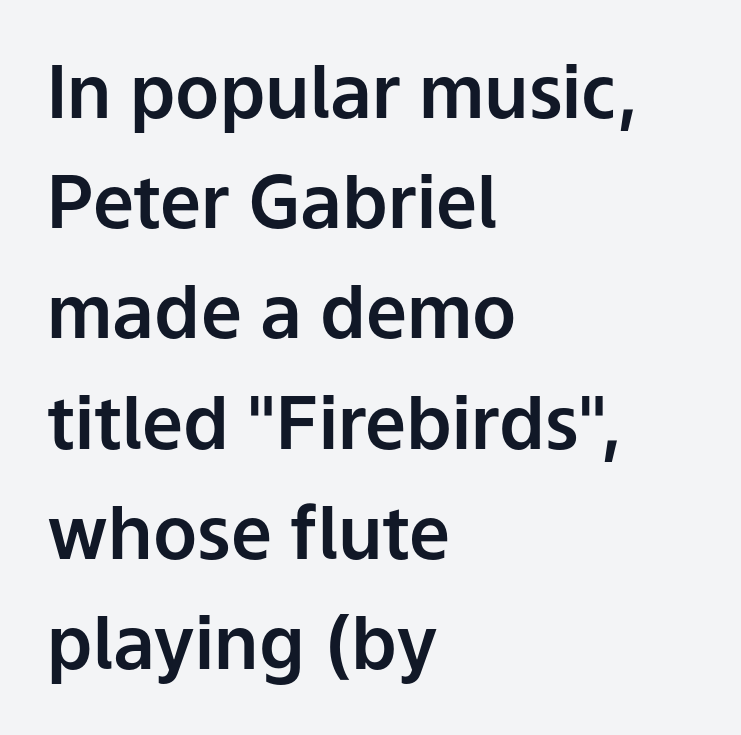
The image shows 73 px sans-serif type, upright; set left-aligned, normal line spacing (1.51x), normal letter spacing, not underlined; low stroke contrast and a medium x-height.
